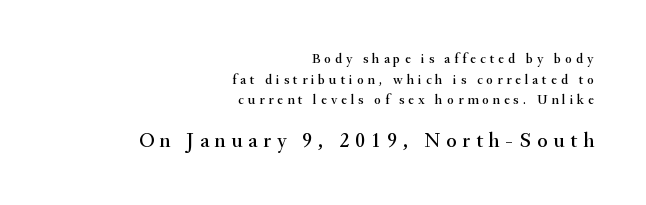
A student would call this right alignment; a typographer would say flush right, rag left. This block has exactly the height ordinary leading produces. Does extra space separate the letters? Yes, quite a lot of it. Which chunk is bigger? The second one — the bottom block dwarfs the top.
